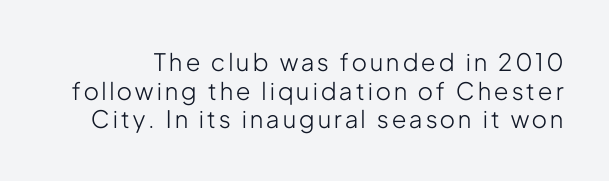
The image shows 24 px text type, upright; set line spacing 1.19x, not underlined.
